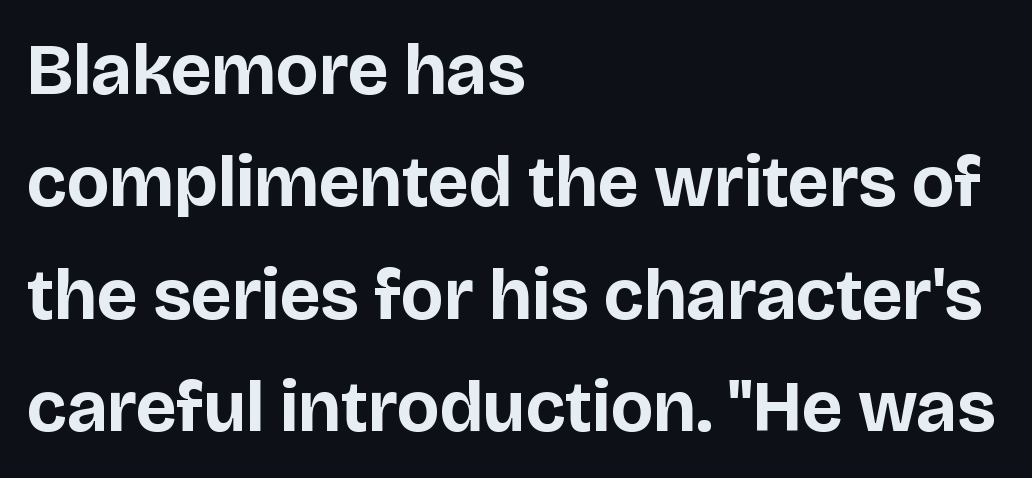
{"serif": "no", "italic": "no", "bold": "yes", "weight": "bold", "width": "normal", "stroke_contrast": "low", "x_height": "large", "monospaced": "no", "underline": "no", "align": "left", "line_spacing": "normal", "line_spacing_ratio": 1.56, "letter_spacing": "normal", "letter_spacing_em": 0.0, "glyph_px": 72}
